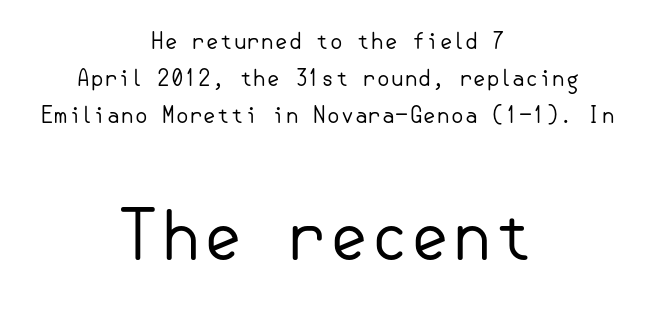
Q: Is the text bold? A: No.
Q: Is the text italic (slanted)? A: No, it is upright.
Q: Is the typeface a serif or a sans-serif typeface? A: Sans-serif.
Q: Is the text underlined? A: No.
Q: How is the paragraph aligned? A: Centered.
Q: Is the spacing between letters normal or unusually wide? A: Normal.
Q: Is the spacing between lines tight, normal or loose? A: Normal.
Q: Which block of text is set in a larger size, the first (top) or the second (bottom)? A: The second (bottom) one.
Q: Width (condensed, normal, or wide)? A: Normal.
Q: Stroke contrast? A: Low.
Q: x-height? A: Small.
